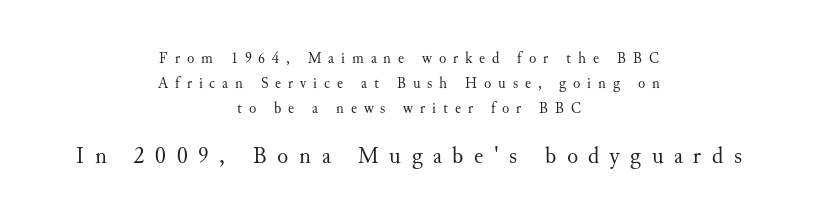
In this sample the second text group is rendered at the bigger scale. The words here are not underlined. The weight tops out at a normal text grade. Here the glyphs are tracked loosely, breaking word shapes into spaced letters. Vertical strokes here are truly vertical. Honestly, the row spacing looks completely unremarkable.
